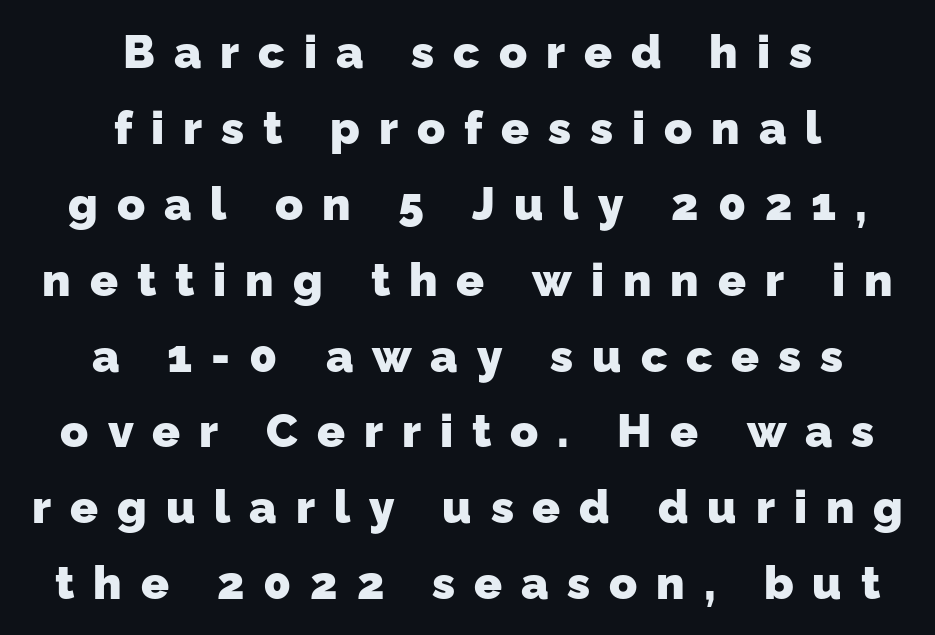
These lines are rendered in a variable-pitch font. The lines in this sample share a center point and differ in where they start and stop. Heft: maximum for text — a bold. The horizontal fit of the characters is loose and conspicuously gappy. Underlining? Definitely not there. The designer went with a sans here, leaving each stem footless.
